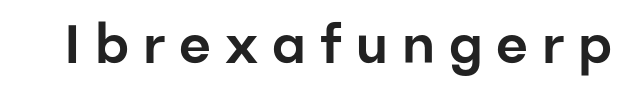
{"serif": "no", "italic": "no", "width": "normal", "stroke_contrast": "low", "x_height": "medium", "monospaced": "no", "underline": "no", "letter_spacing": "wide", "letter_spacing_em": 0.26, "glyph_px": 54}
